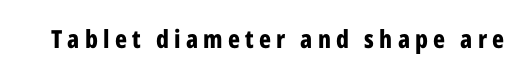
Q: Is the text bold? A: Yes.
Q: Is the text italic (slanted)? A: No, it is upright.
Q: Is the text underlined? A: No.
Q: Is the spacing between letters normal or unusually wide? A: Unusually wide.
